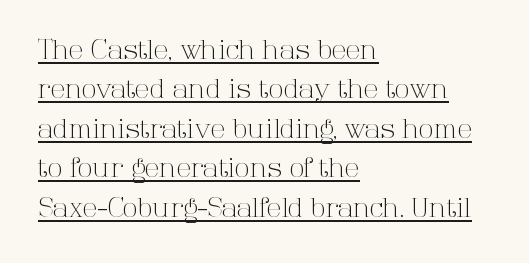
The ragged edge is on the right, which tells us the setting is flush left. The horizontal fit of the characters is conventional and even. Weight: regular or lighter. Notice how the stems are strictly vertical — no italics here. In terms of leading, this rendering sits right in the middle. In designer terms, the underline attribute is active on this setting.
